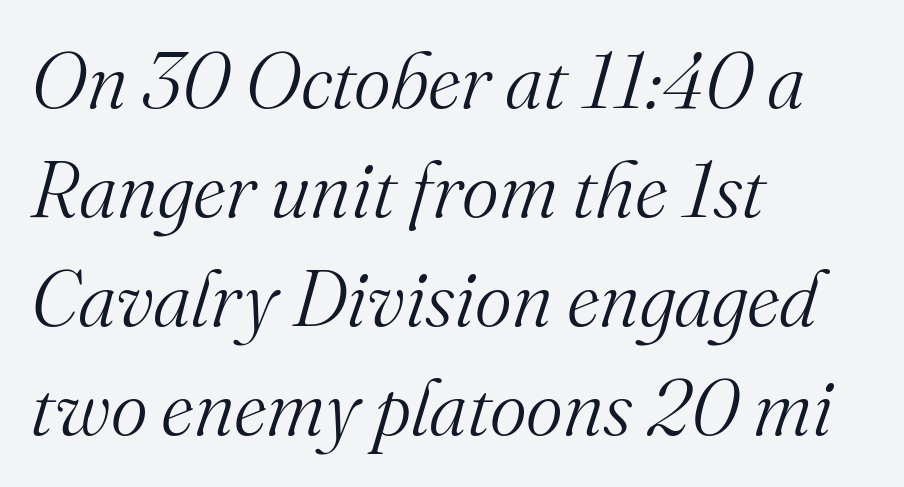
The image shows 79 px light serif type, italic (leaning right); set left-aligned, normal line spacing (1.38x), normal letter spacing, not underlined; medium stroke contrast and a small x-height.
